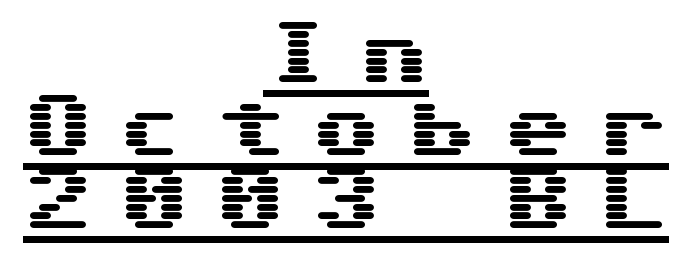
Does a line run under the words? Yes, clearly. The rendering uses a small line-height, squeezing the rows. The line texture is sparse and dotted thanks to wide tracking. In terms of posture, this sample is upright.
